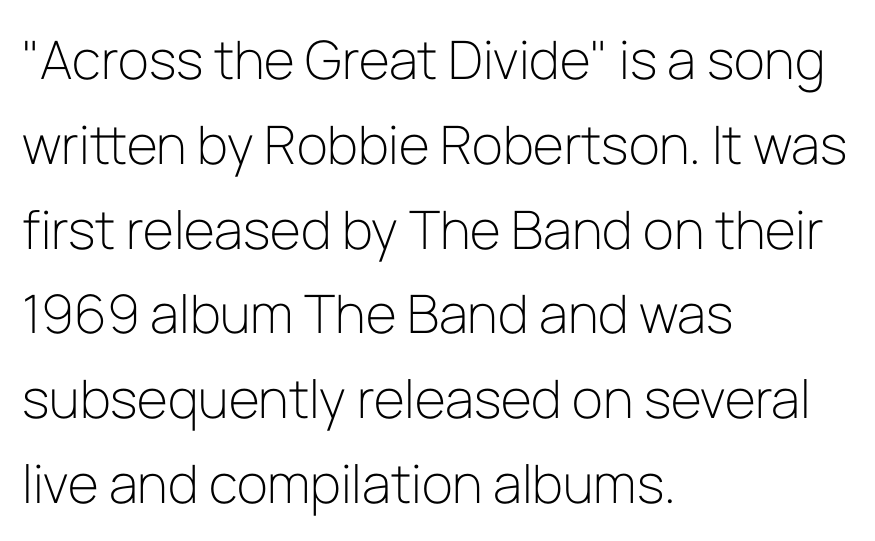
The image shows 53 px light sans-serif type, upright; set left-aligned, normal line spacing (1.6x), normal letter spacing, not underlined; low stroke contrast and a medium x-height.
